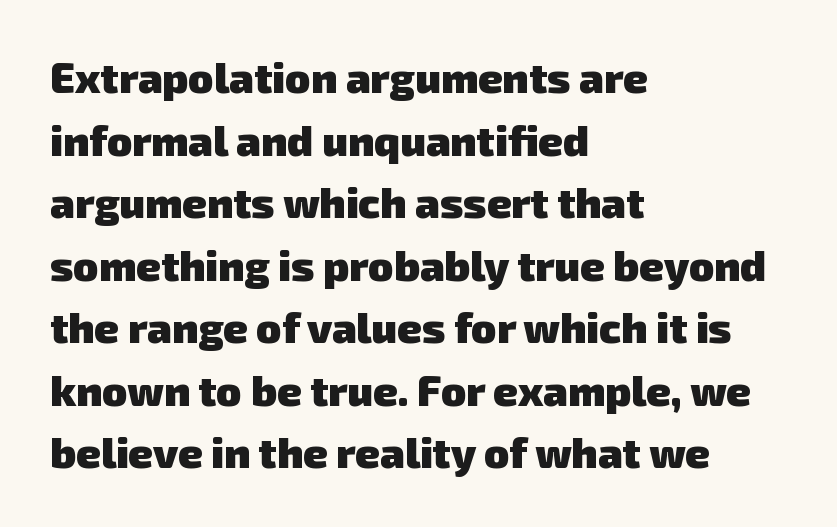
Q: Is the text bold? A: Yes.
Q: Is the typeface a serif or a sans-serif typeface? A: Sans-serif.
Q: Is the text underlined? A: No.
Q: How is the paragraph aligned? A: Left-aligned.
Q: Is the spacing between letters normal or unusually wide? A: Normal.
Q: Is the spacing between lines tight, normal or loose? A: Normal.
Q: Width (condensed, normal, or wide)? A: Normal.
Q: Stroke contrast? A: Low.
Q: x-height? A: Medium.
Q: Monospaced? A: No.
